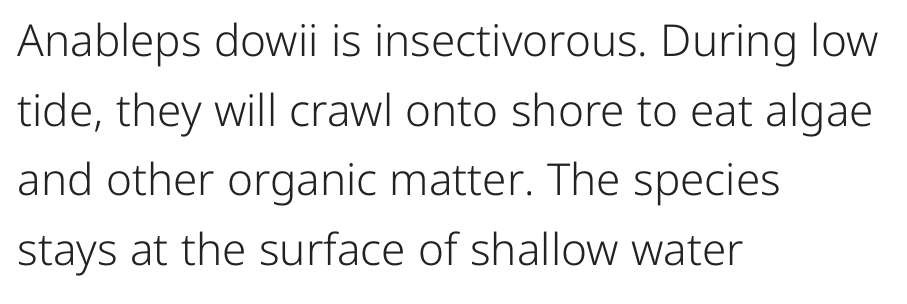
{"serif": "no", "italic": "no", "bold": "no", "weight": "light", "width": "normal", "stroke_contrast": "low", "x_height": "medium", "monospaced": "no", "underline": "no", "align": "left", "line_spacing": "normal", "line_spacing_ratio": 1.58, "letter_spacing": "normal", "letter_spacing_em": 0.0, "glyph_px": 44}
